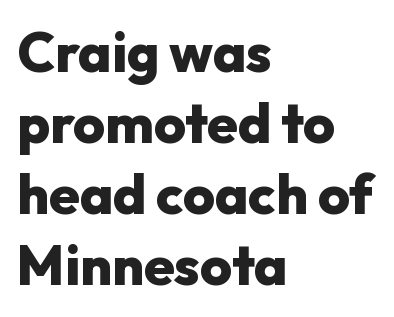
The image shows 55 px heavy sans-serif type, upright; set left-aligned, normal line spacing (1.29x), normal letter spacing, not underlined; low stroke contrast and a medium x-height.
